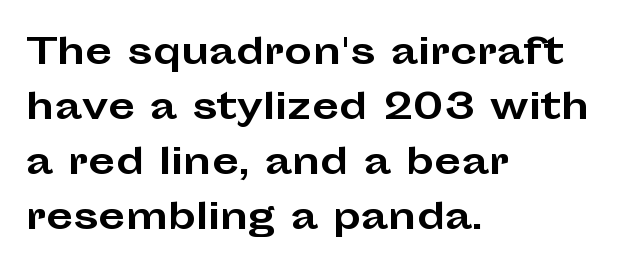
{"serif": "no", "italic": "no", "bold": "yes", "weight": "bold", "width": "wide", "stroke_contrast": "low", "x_height": "medium", "monospaced": "no", "underline": "no", "align": "left", "line_spacing": "normal", "line_spacing_ratio": 1.57, "letter_spacing": "normal", "letter_spacing_em": 0.0, "glyph_px": 35}
